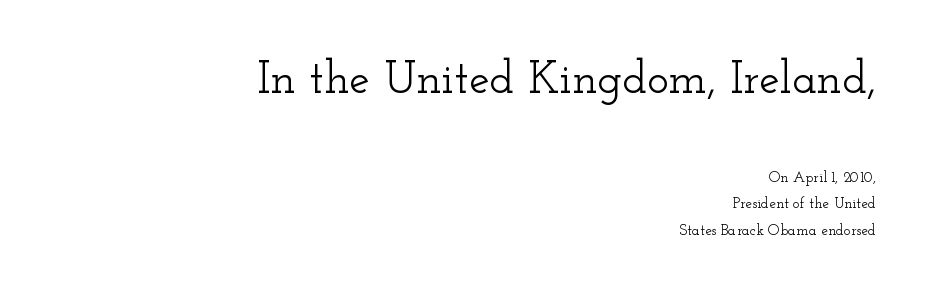
Right-aligned paragraph, ragged on the left. You could call the tracking neutral — neither tight nor loose. In terms of posture, this sample is upright. Is the lower block the larger one? No — the upper block carries the bigger type.
